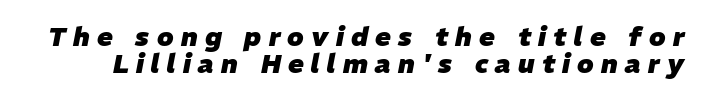
{"italic": "yes", "lean": "right", "slant_degrees": 11, "bold": "yes", "underline": "no", "line_spacing": "tight", "line_spacing_ratio": 1.05, "letter_spacing": "wide", "letter_spacing_em": 0.28, "glyph_px": 26}
